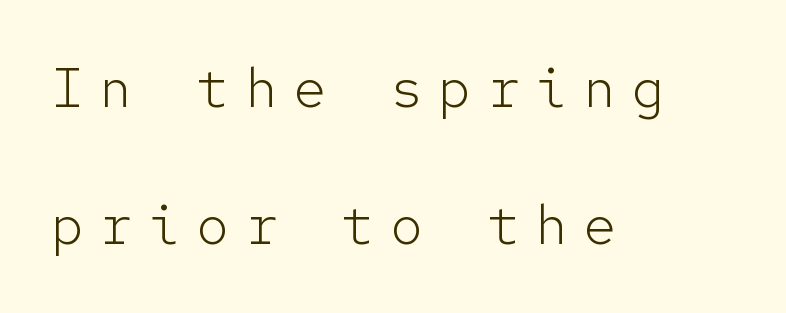
The image shows 55 px light sans-serif type, upright, monospaced; set left-aligned, loose line spacing (2.5x), unusually wide letter spacing (+0.28 em), not underlined; low stroke contrast and a medium x-height.
